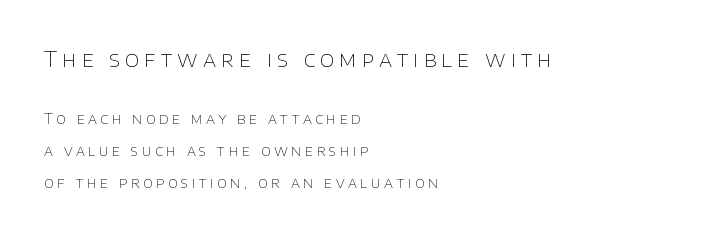
Q: Is the text bold? A: No.
Q: Is the text italic (slanted)? A: No, it is upright.
Q: Is the text underlined? A: No.
Q: How is the paragraph aligned? A: Left-aligned.
Q: Is the spacing between letters normal or unusually wide? A: Unusually wide.
Q: Is the spacing between lines tight, normal or loose? A: Loose.
Q: Which block of text is set in a larger size, the first (top) or the second (bottom)? A: The first (top) one.
